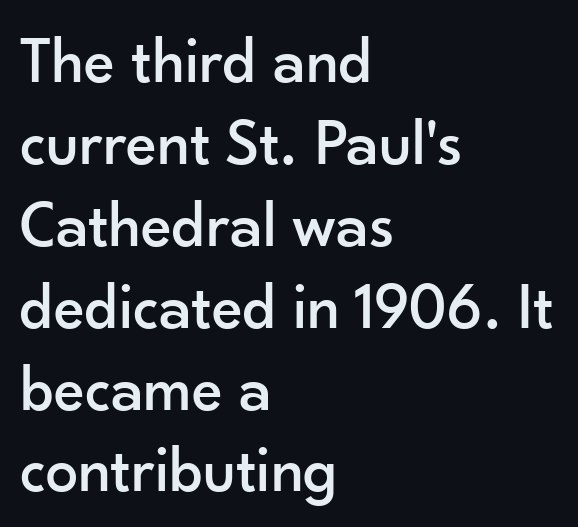
Q: Is the text italic (slanted)? A: No, it is upright.
Q: Is the typeface a serif or a sans-serif typeface? A: Sans-serif.
Q: Is the text underlined? A: No.
Q: How is the paragraph aligned? A: Left-aligned.
Q: Is the spacing between letters normal or unusually wide? A: Normal.
Q: Is the spacing between lines tight, normal or loose? A: Normal.
Q: Width (condensed, normal, or wide)? A: Normal.
Q: Stroke contrast? A: Low.
Q: x-height? A: Small.
Q: Monospaced? A: No.
